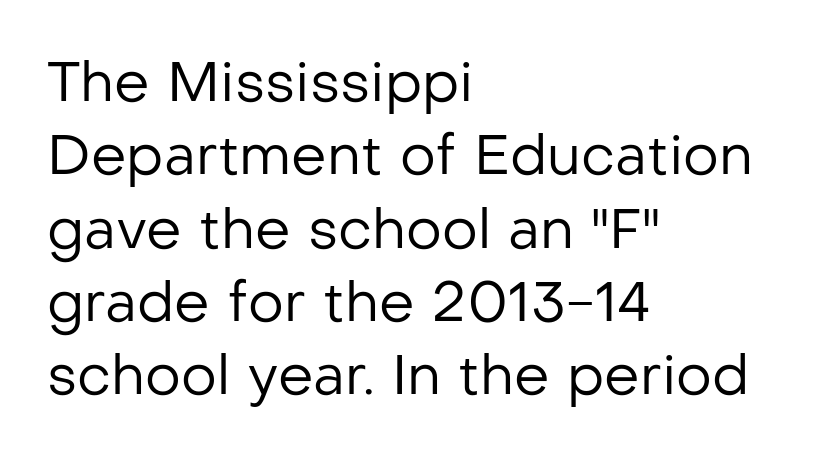
{"serif": "no", "italic": "no", "bold": "no", "weight": "regular", "width": "normal", "stroke_contrast": "low", "x_height": "medium", "monospaced": "no", "underline": "no", "align": "left", "line_spacing": "normal", "line_spacing_ratio": 1.31, "letter_spacing": "normal", "letter_spacing_em": 0.0, "glyph_px": 56}
